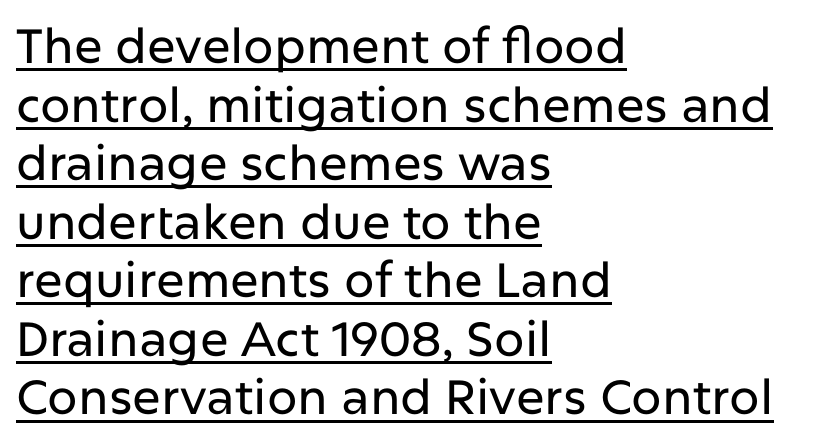
{"serif": "no", "italic": "no", "width": "normal", "stroke_contrast": "low", "x_height": "medium", "monospaced": "no", "underline": "yes", "align": "left", "line_spacing_ratio": 1.22, "letter_spacing": "normal", "letter_spacing_em": 0.0, "glyph_px": 48}
